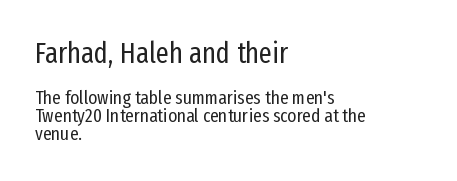
Q: Is the text bold? A: No.
Q: Is the text italic (slanted)? A: No, it is upright.
Q: Is the typeface a serif or a sans-serif typeface? A: Sans-serif.
Q: Is the text underlined? A: No.
Q: How is the paragraph aligned? A: Left-aligned.
Q: Is the spacing between letters normal or unusually wide? A: Normal.
Q: Is the spacing between lines tight, normal or loose? A: Tight.
Q: Which block of text is set in a larger size, the first (top) or the second (bottom)? A: The first (top) one.
Q: Width (condensed, normal, or wide)? A: Condensed.
Q: Stroke contrast? A: Low.
Q: x-height? A: Medium.
Q: Monospaced? A: No.
